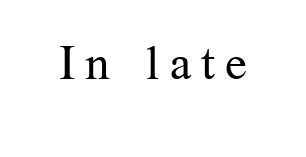
Q: Is the text bold? A: No.
Q: Is the text italic (slanted)? A: No, it is upright.
Q: Is the typeface a serif or a sans-serif typeface? A: Serif.
Q: Is the text underlined? A: No.
Q: Is the spacing between letters normal or unusually wide? A: Unusually wide.
Q: Width (condensed, normal, or wide)? A: Normal.
Q: Stroke contrast? A: Medium.
Q: x-height? A: Medium.
Q: Monospaced? A: No.
